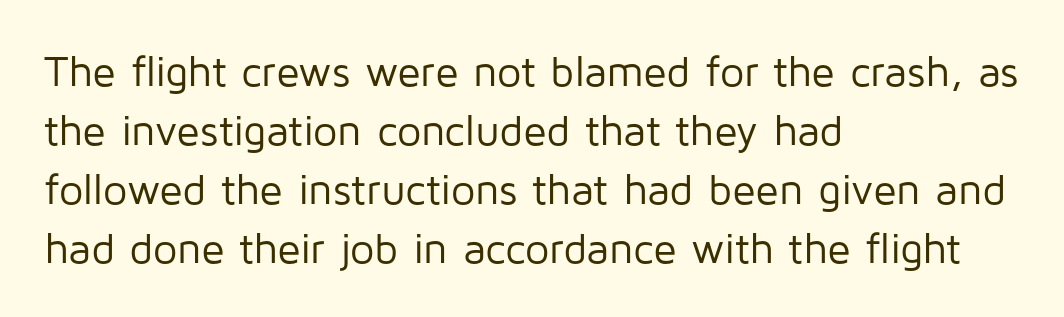
Q: Is the text bold? A: No.
Q: Is the text italic (slanted)? A: No, it is upright.
Q: Is the typeface a serif or a sans-serif typeface? A: Sans-serif.
Q: Is the text underlined? A: No.
Q: How is the paragraph aligned? A: Left-aligned.
Q: Is the spacing between letters normal or unusually wide? A: Normal.
Q: Is the spacing between lines tight, normal or loose? A: Normal.
Q: Width (condensed, normal, or wide)? A: Normal.
Q: Stroke contrast? A: Low.
Q: x-height? A: Medium.
Q: Monospaced? A: No.
